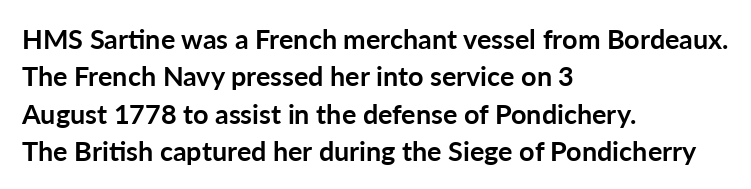
{"italic": "no", "bold": "yes", "underline": "no", "align": "left", "line_spacing": "normal", "line_spacing_ratio": 1.38, "letter_spacing": "normal", "letter_spacing_em": 0.0, "glyph_px": 27}
